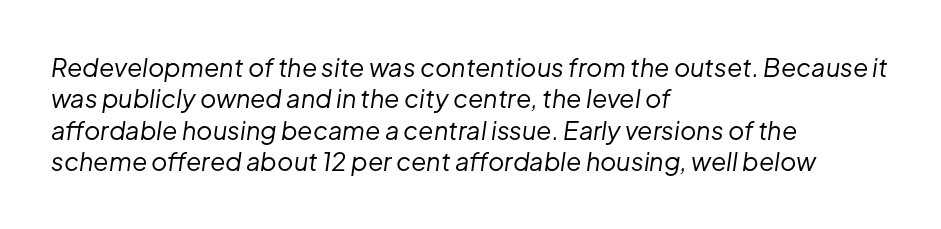
The image shows 25 px text type, italic (leaning right); set left-aligned, normal line spacing (1.26x), normal letter spacing, not underlined.
